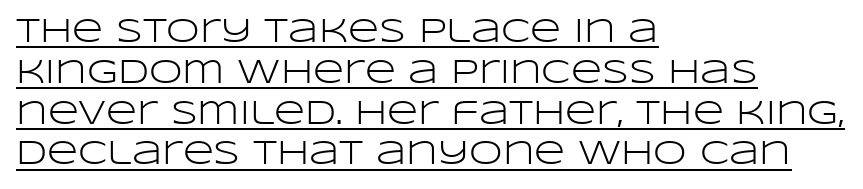
{"serif": "no", "italic": "no", "bold": "no", "weight": "light", "width": "wide", "stroke_contrast": "low", "x_height": "large", "monospaced": "no", "underline": "yes", "align": "left", "line_spacing_ratio": 1.2, "letter_spacing": "normal", "letter_spacing_em": 0.0, "glyph_px": 34}
